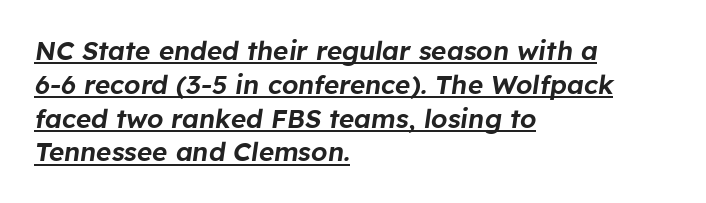
{"italic": "yes", "lean": "right", "slant_degrees": 8, "underline": "yes", "align": "left", "line_spacing": "normal", "line_spacing_ratio": 1.3, "letter_spacing": "normal", "letter_spacing_em": 0.0, "glyph_px": 26}
